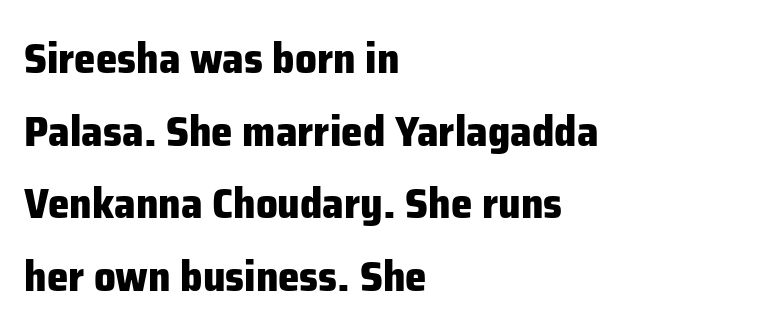
{"serif": "no", "italic": "no", "bold": "yes", "weight": "heavy", "width": "normal", "stroke_contrast": "low", "x_height": "medium", "monospaced": "no", "underline": "no", "align": "left", "line_spacing": "normal", "line_spacing_ratio": 1.69, "letter_spacing": "normal", "letter_spacing_em": 0.0, "glyph_px": 43}
